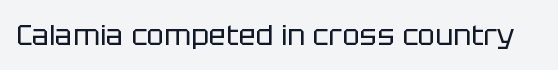
The lettering holds an erect, upright posture throughout. The characters are drawn with everyday or finer stroke widths. To sum up the face: it is a sans, with no serifs. These lines are rendered in a variable-pitch font.
